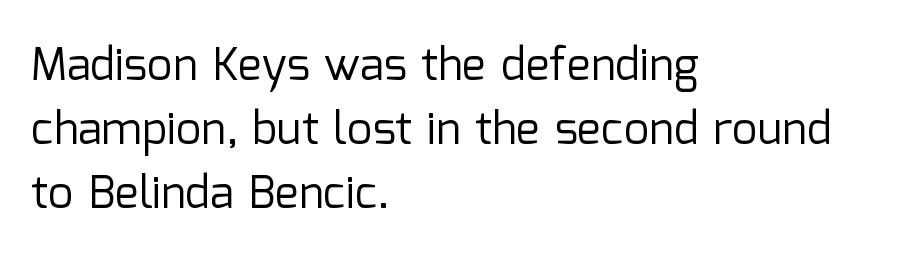
Q: Is the text bold? A: No.
Q: Is the text italic (slanted)? A: No, it is upright.
Q: Is the typeface a serif or a sans-serif typeface? A: Sans-serif.
Q: Is the text underlined? A: No.
Q: How is the paragraph aligned? A: Left-aligned.
Q: Is the spacing between letters normal or unusually wide? A: Normal.
Q: Is the spacing between lines tight, normal or loose? A: Normal.
Q: Width (condensed, normal, or wide)? A: Normal.
Q: Stroke contrast? A: Low.
Q: x-height? A: Medium.
Q: Monospaced? A: No.
